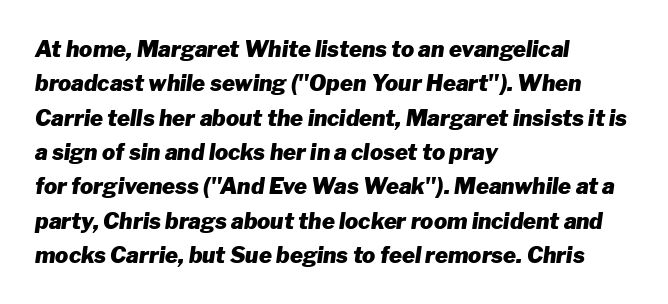
Q: Is the text bold? A: Yes.
Q: Is the text italic (slanted)? A: Yes, it leans right by about 8 degrees.
Q: Is the text underlined? A: No.
Q: How is the paragraph aligned? A: Left-aligned.
Q: Is the spacing between letters normal or unusually wide? A: Normal.
Q: Is the spacing between lines tight, normal or loose? A: Normal.
